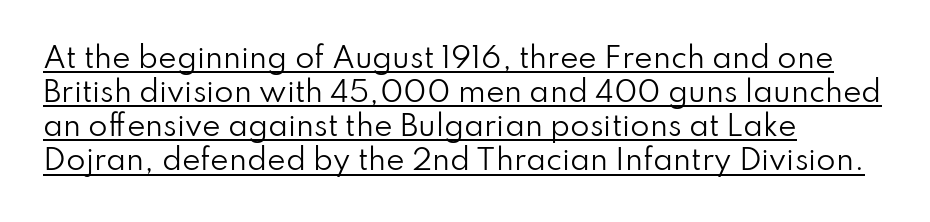
The strokes carry an ordinary text weight at most. Caption: lettering with a line underneath. Nothing unusual about the tracking: characters are spaced as the font intends. Does the lettering tilt? It doesn't — this is upright. Each letter keeps its own natural width here, so spacing adapts to shape. Are there feet on the stems? There aren't — it's a sans.
